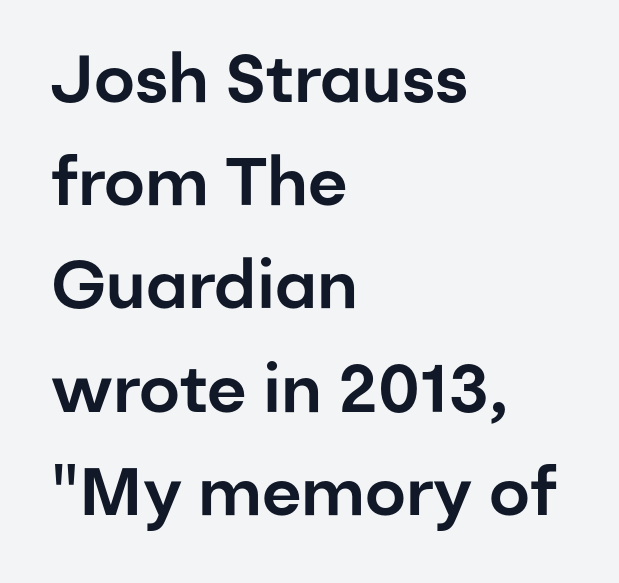
The image shows 67 px sans-serif type, upright; set left-aligned, normal line spacing (1.54x), normal letter spacing, not underlined; low stroke contrast and a medium x-height.
